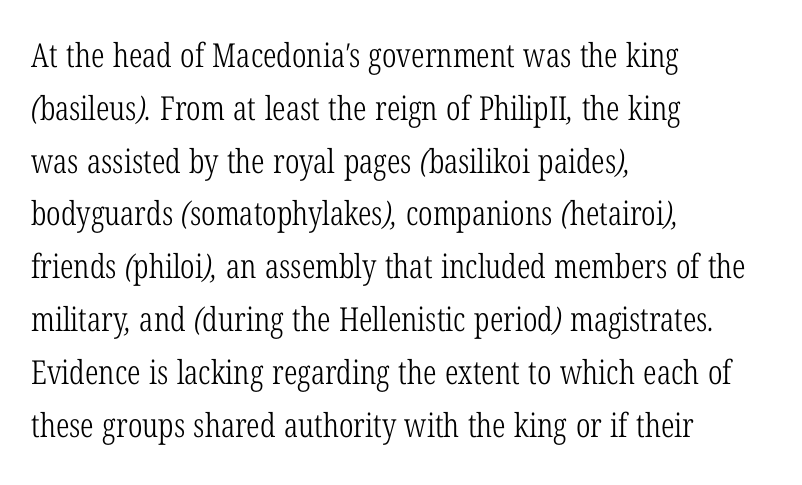
{"serif": "yes", "bold": "no", "weight": "light", "width": "condensed", "stroke_contrast": "low", "x_height": "medium", "monospaced": "no", "underline": "no", "align": "left", "line_spacing": "normal", "line_spacing_ratio": 1.6, "letter_spacing": "normal", "letter_spacing_em": 0.0, "glyph_px": 33}
